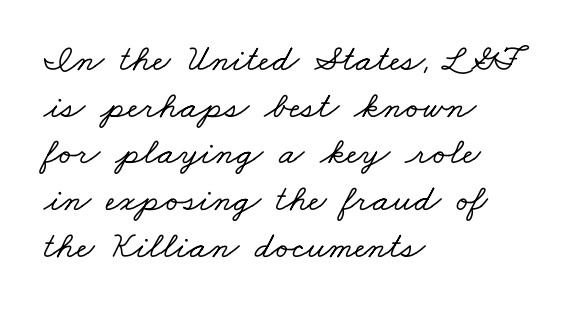
{"serif": "yes", "width": "wide", "stroke_contrast": "low", "x_height": "small", "monospaced": "no", "underline": "no", "align": "left", "line_spacing_ratio": 1.23, "letter_spacing": "normal", "letter_spacing_em": 0.0, "glyph_px": 38}
